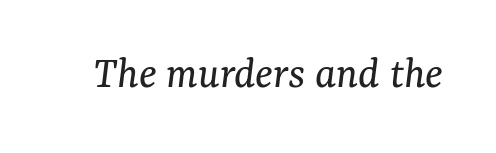
The specimen omits any rule beneath the text block's lines. This reads as an unemphasized weight, regular at the heaviest. Think of a printed novel: that variable character pitch is what you see here. You can tell from the footed stems that serif type was used. The font's italic variant was chosen for this text.
